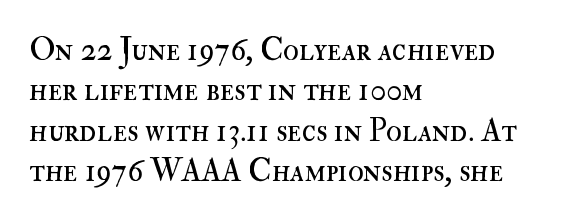
Q: Is the text bold? A: No.
Q: Is the text italic (slanted)? A: No, it is upright.
Q: Is the text underlined? A: No.
Q: How is the paragraph aligned? A: Left-aligned.
Q: Is the spacing between letters normal or unusually wide? A: Normal.
Q: Is the spacing between lines tight, normal or loose? A: Normal.
Q: Width (condensed, normal, or wide)? A: Normal.
Q: Stroke contrast? A: High.
Q: x-height? A: Small.
Q: Monospaced? A: No.
